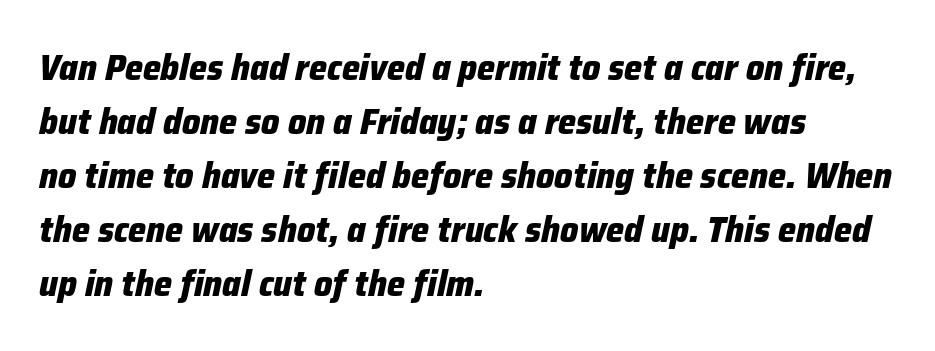
The image shows 36 px heavy type, italic (leaning right); set left-aligned, normal line spacing (1.5x), normal letter spacing, not underlined; low stroke contrast and a medium x-height.
